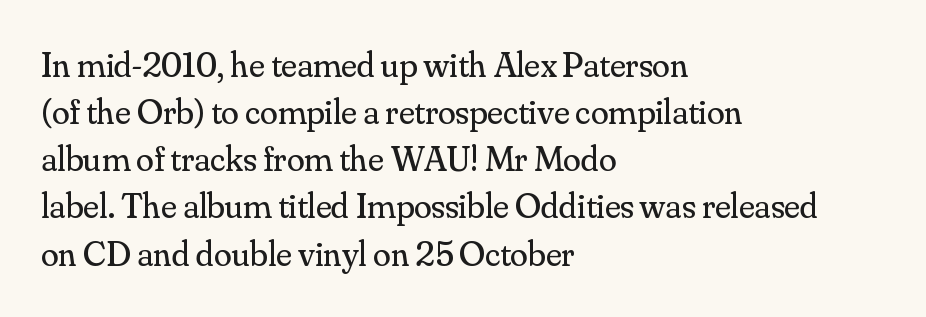
{"serif": "yes", "italic": "no", "bold": "no", "weight": "regular", "width": "normal", "stroke_contrast": "medium", "x_height": "small", "monospaced": "no", "underline": "no", "align": "left", "line_spacing": "normal", "line_spacing_ratio": 1.31, "letter_spacing": "normal", "letter_spacing_em": 0.0, "glyph_px": 36}
